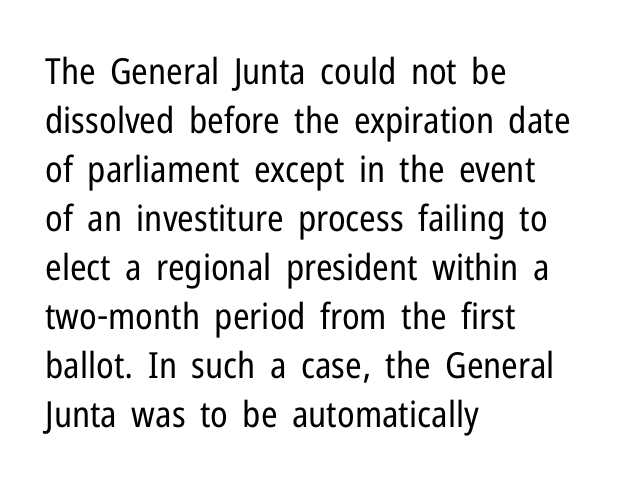
The image shows 36 px regular-weight, condensed sans-serif type, upright; set left-aligned, normal line spacing (1.36x), normal letter spacing, not underlined; low stroke contrast and a medium x-height.
